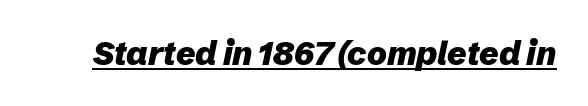
Character widths vary here, with narrow letters taking less room than wide ones. Posture: slanted. The passage shown has conventional tracking throughout. Weight: bold. Descenders here cross a horizontal rule under the line.
